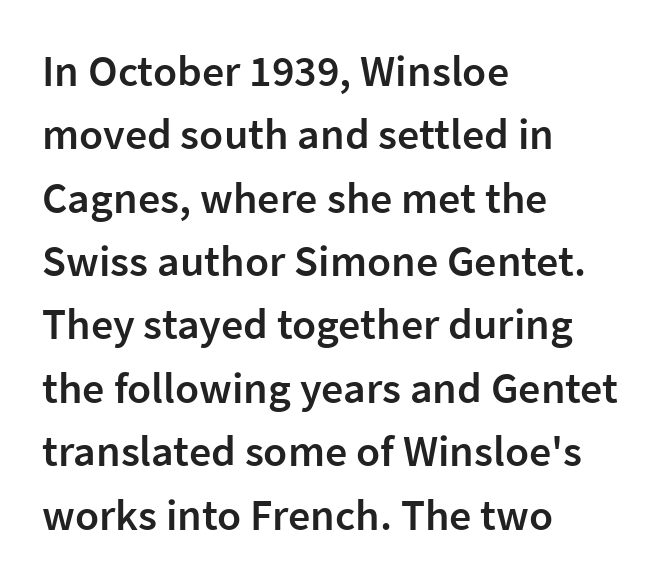
{"serif": "no", "italic": "no", "bold": "semi", "weight": "semibold", "width": "normal", "stroke_contrast": "low", "x_height": "medium", "monospaced": "no", "underline": "no", "align": "left", "line_spacing": "normal", "line_spacing_ratio": 1.44, "letter_spacing": "normal", "letter_spacing_em": 0.0, "glyph_px": 44}
